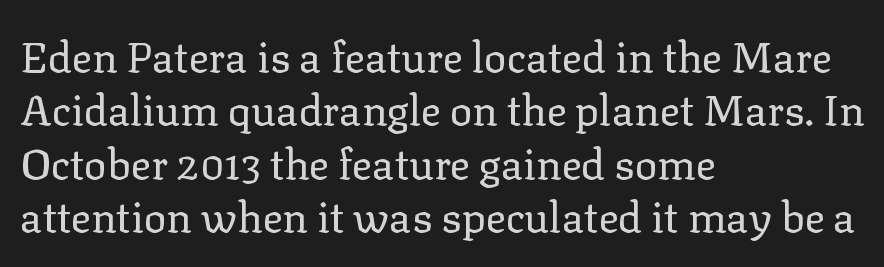
Q: Is the text bold? A: No.
Q: Is the text italic (slanted)? A: No, it is upright.
Q: Is the typeface a serif or a sans-serif typeface? A: Serif.
Q: Is the text underlined? A: No.
Q: How is the paragraph aligned? A: Left-aligned.
Q: Is the spacing between letters normal or unusually wide? A: Normal.
Q: Is the spacing between lines tight, normal or loose? A: Normal.
Q: Width (condensed, normal, or wide)? A: Normal.
Q: Stroke contrast? A: Low.
Q: x-height? A: Medium.
Q: Monospaced? A: No.
